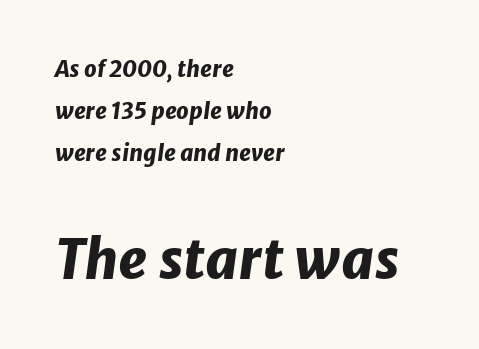
Character size in the trailing block exceeds that of the leading block. The sample has been set heavy, in full bold. This sample has the flowing, uneven cadence of proportional lettering. The letters sit at their default tracking, neither squeezed nor spread. Notice the wide empty band between every row — that's loose leading.
